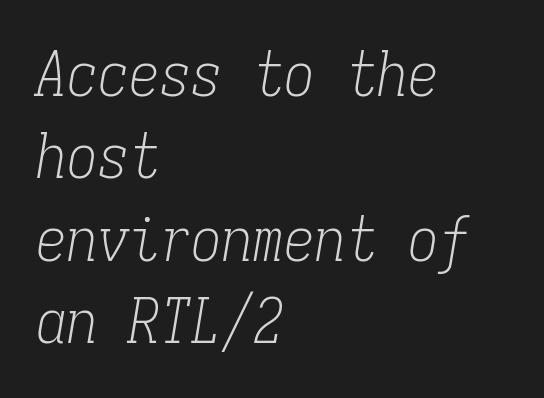
Q: Is the text bold? A: No.
Q: Is the text italic (slanted)? A: Yes, it leans right by about 9 degrees.
Q: Is the typeface a serif or a sans-serif typeface? A: Serif.
Q: Is the text underlined? A: No.
Q: How is the paragraph aligned? A: Left-aligned.
Q: Is the spacing between letters normal or unusually wide? A: Normal.
Q: Is the spacing between lines tight, normal or loose? A: Normal.
Q: Width (condensed, normal, or wide)? A: Condensed.
Q: Stroke contrast? A: Low.
Q: x-height? A: Medium.
Q: Monospaced? A: Yes.
